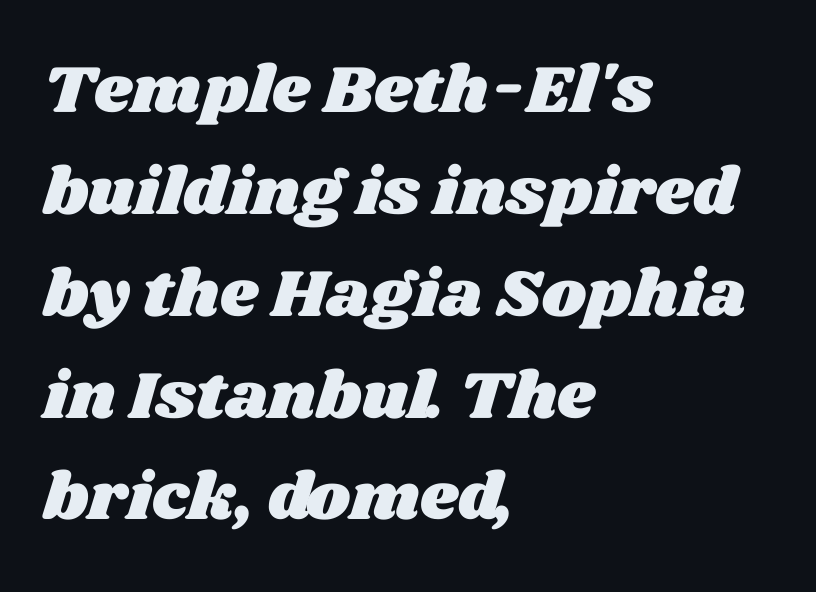
The image shows 67 px wide type; set left-aligned, normal line spacing (1.52x), normal letter spacing, not underlined; medium stroke contrast and a large x-height.
